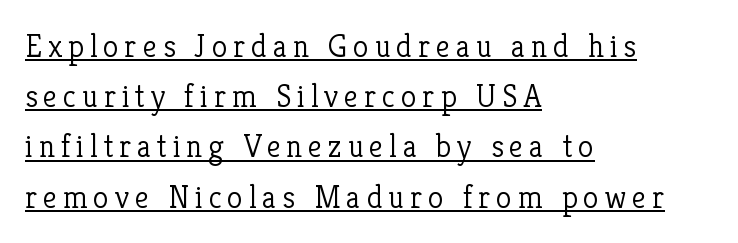
The image shows 32 px light serif type, upright; set left-aligned, normal line spacing (1.57x), underlined; low stroke contrast and a medium x-height.
